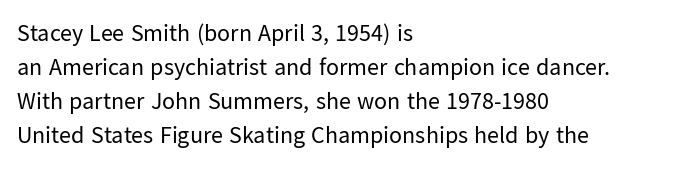
Decoration check: the copy has no underline. Teacher's note: observe the even left margin — that is flush-left alignment. Interline gaps are of average width in this sample. No chunkiness to these letters — they're not bold. These lines were composed using upright roman letters.
